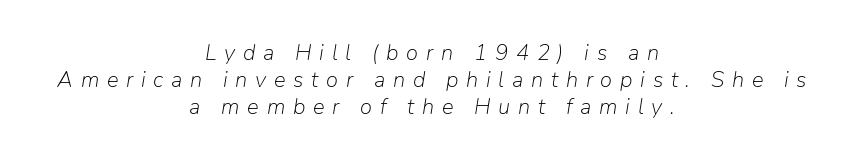
Q: Is the text bold? A: No.
Q: Is the text italic (slanted)? A: Yes, it leans right by about 9 degrees.
Q: Is the text underlined? A: No.
Q: How is the paragraph aligned? A: Centered.
Q: Is the spacing between letters normal or unusually wide? A: Unusually wide.
